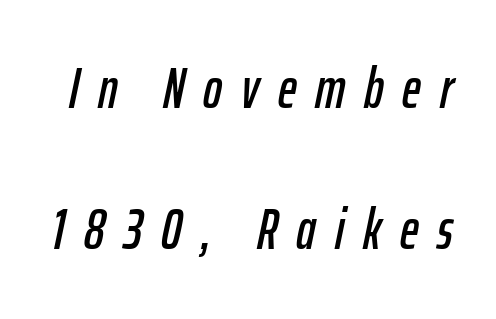
Q: Is the text italic (slanted)? A: Yes, it leans right by about 12 degrees.
Q: Is the text underlined? A: No.
Q: Is the spacing between letters normal or unusually wide? A: Unusually wide.
Q: Is the spacing between lines tight, normal or loose? A: Loose.
Q: Width (condensed, normal, or wide)? A: Condensed.
Q: Stroke contrast? A: Low.
Q: x-height? A: Medium.
Q: Monospaced? A: No.
